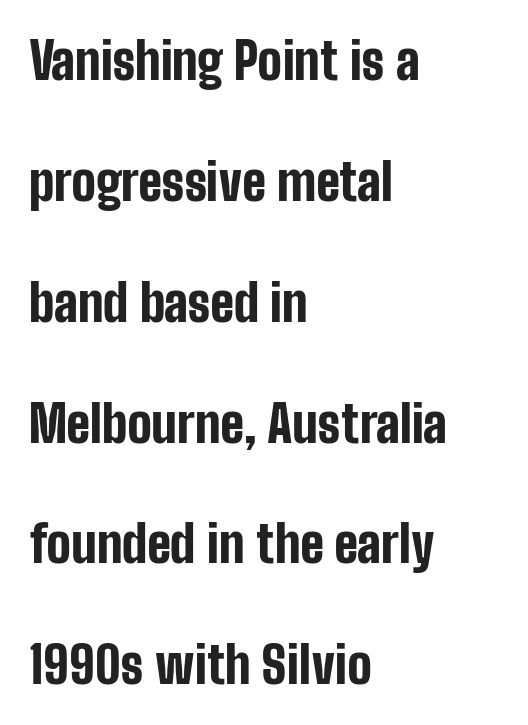
{"serif": "no", "italic": "no", "bold": "yes", "weight": "bold", "width": "condensed", "stroke_contrast": "low", "x_height": "medium", "monospaced": "no", "underline": "no", "align": "left", "line_spacing": "loose", "line_spacing_ratio": 2.37, "letter_spacing": "normal", "letter_spacing_em": 0.0, "glyph_px": 51}
